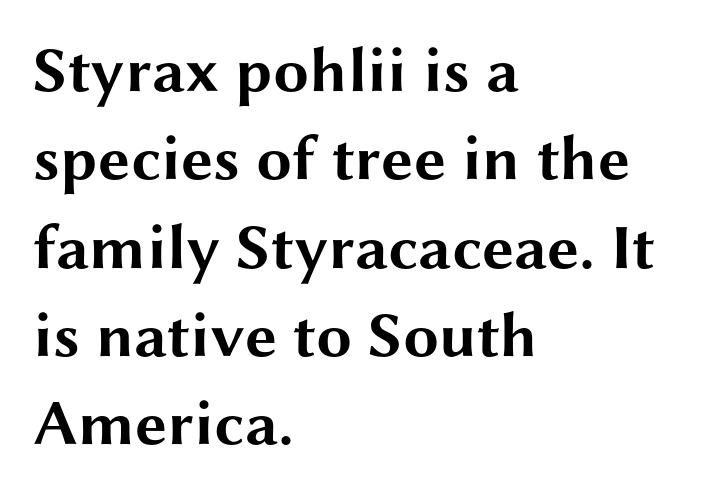
Students, observe: this is what conventionally led text looks like. This sample uses plain, unmodified letter spacing. Line beginnings align vertically; line endings do not. No word sits above an underline.
